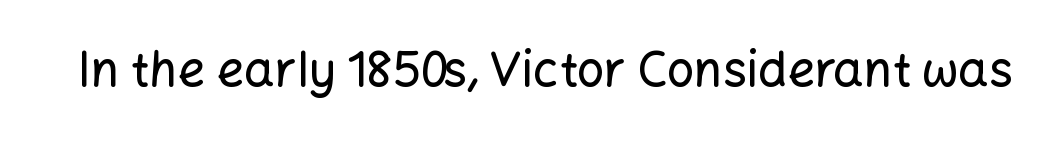
{"serif": "no", "italic": "no", "width": "normal", "stroke_contrast": "low", "x_height": "medium", "monospaced": "no", "underline": "no", "letter_spacing": "normal", "letter_spacing_em": 0.0, "glyph_px": 48}
